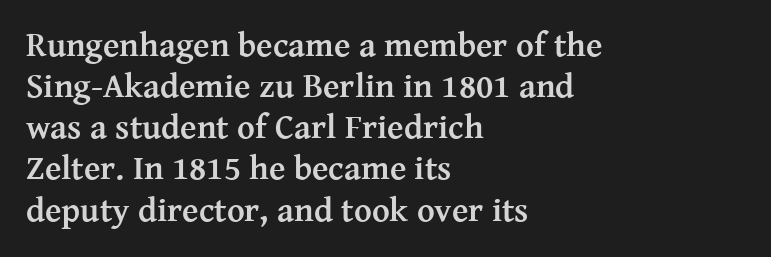
{"serif": "yes", "italic": "no", "bold": "yes", "weight": "semibold", "width": "normal", "stroke_contrast": "medium", "x_height": "medium", "monospaced": "no", "underline": "no", "align": "left", "line_spacing_ratio": 1.21, "letter_spacing": "normal", "letter_spacing_em": 0.0, "glyph_px": 34}
